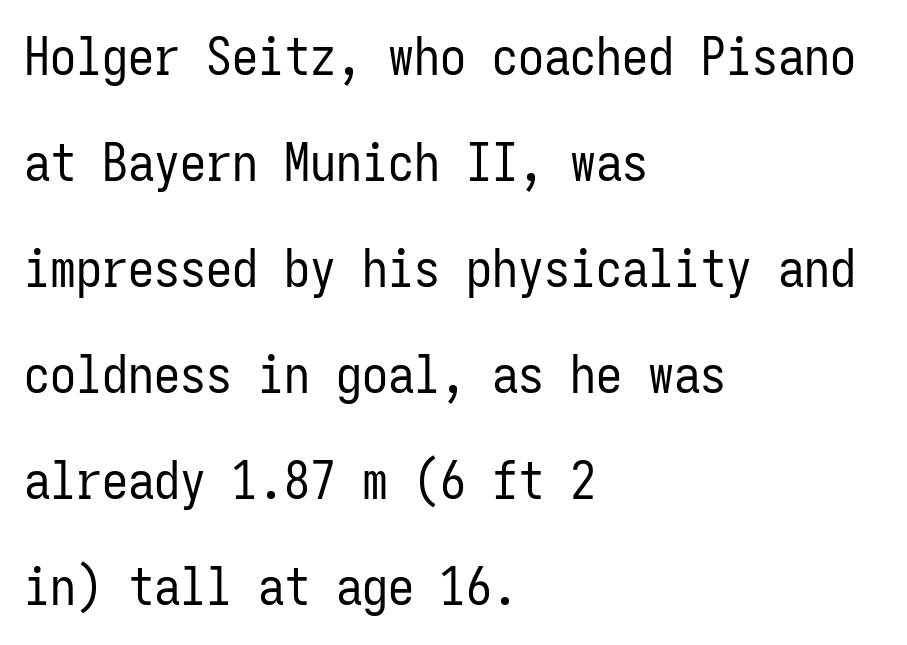
Q: Is the text bold? A: No.
Q: Is the text italic (slanted)? A: No, it is upright.
Q: Is the typeface a serif or a sans-serif typeface? A: Sans-serif.
Q: Is the text underlined? A: No.
Q: How is the paragraph aligned? A: Left-aligned.
Q: Is the spacing between letters normal or unusually wide? A: Normal.
Q: Is the spacing between lines tight, normal or loose? A: Loose.
Q: Width (condensed, normal, or wide)? A: Condensed.
Q: Stroke contrast? A: Low.
Q: x-height? A: Medium.
Q: Monospaced? A: Yes.
